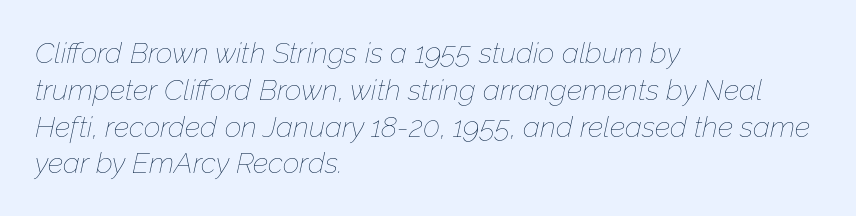
Q: Is the text bold? A: No.
Q: Is the text italic (slanted)? A: Yes, it leans right by about 12 degrees.
Q: Is the text underlined? A: No.
Q: How is the paragraph aligned? A: Left-aligned.
Q: Is the spacing between letters normal or unusually wide? A: Normal.
Q: Is the spacing between lines tight, normal or loose? A: Normal.
Q: Width (condensed, normal, or wide)? A: Normal.
Q: Stroke contrast? A: Low.
Q: x-height? A: Medium.
Q: Monospaced? A: No.
